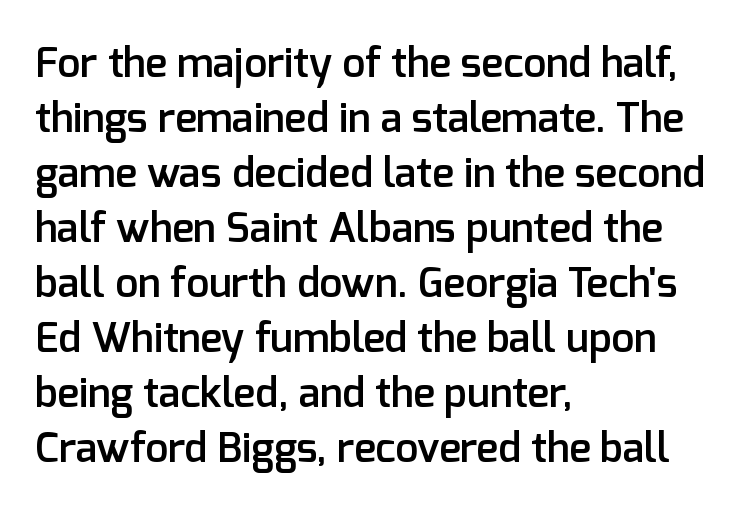
The image shows 41 px semibold sans-serif type, upright; set left-aligned, normal line spacing (1.34x), normal letter spacing, not underlined; low stroke contrast and a medium x-height.
